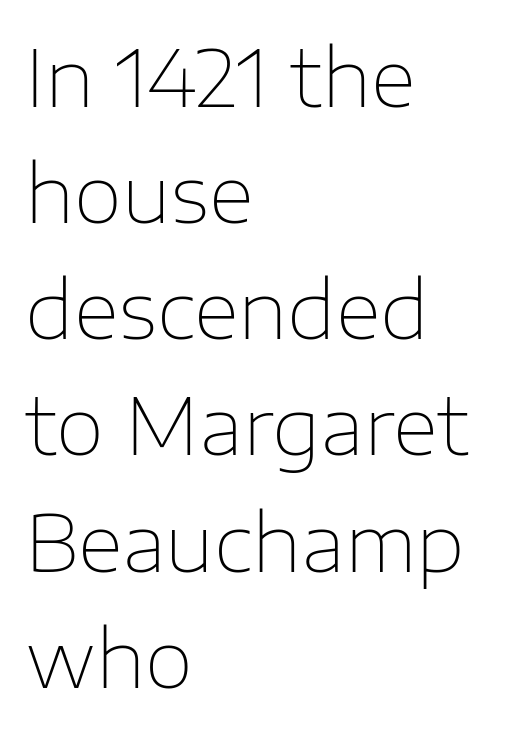
How are the letters spaced? Ordinarily, with no added tracking. Think of a printed novel: that variable character pitch is what you see here. Vertical strokes here are truly vertical. One-word summary of the alignment: left. Heaviness? Minimal to ordinary, like unemphasized prose. The glyphs are unaccompanied by any horizontal stroke below them.
